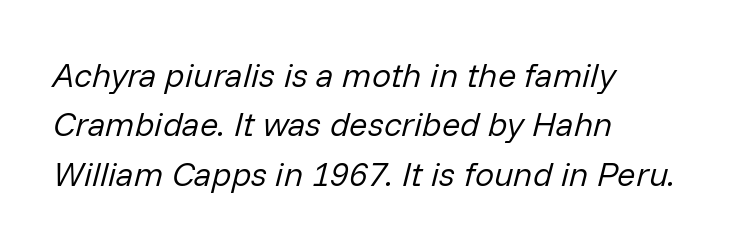
Do the characters align in a grid? No, the font is proportional. Slanted lettering throughout. Decoration check: the copy has no underline. On a weight scale, this lands at 450 or below. Here the glyphs are tracked normally, forming tight word shapes.
